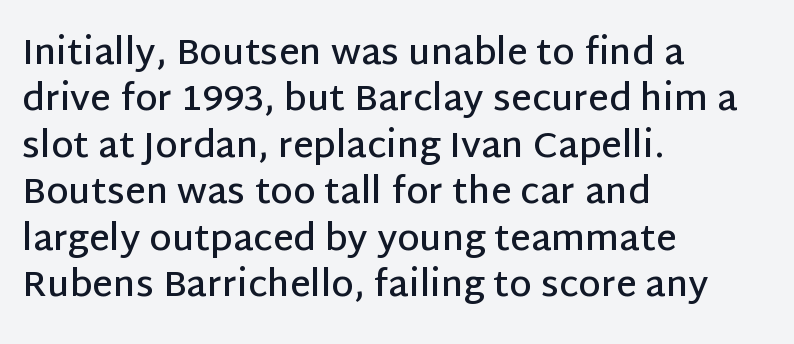
It's the straight-up-and-down kind of type. A clean baseline with only descenders dipping below it. This sample uses plain, unmodified letter spacing. Bold? Not quite — semibold, heavier than regular but stopping short. The rows are spaced the way most documents space them.
